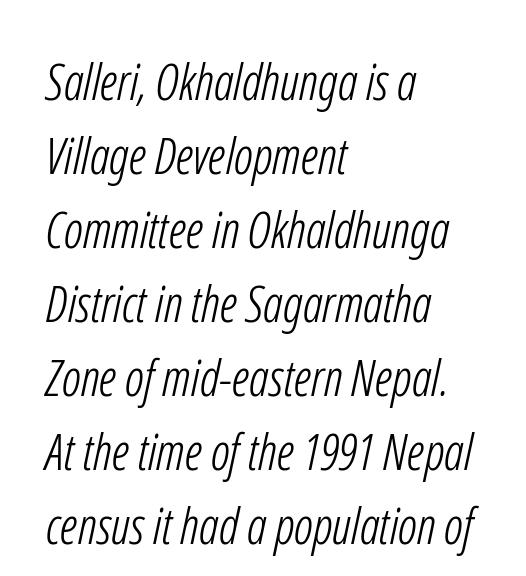
The image shows 50 px light, condensed sans-serif type; set left-aligned, normal line spacing (1.48x), normal letter spacing, not underlined; low stroke contrast and a medium x-height.
